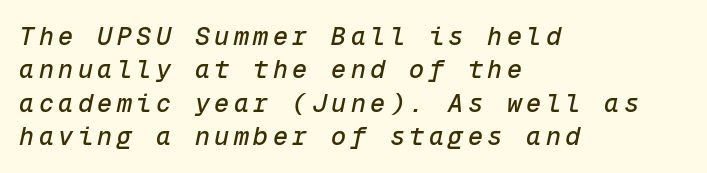
Q: Is the text italic (slanted)? A: Yes, it leans right by about 12 degrees.
Q: Is the text underlined? A: No.
Q: How is the paragraph aligned? A: Left-aligned.
Q: Is the spacing between lines tight, normal or loose? A: Normal.
